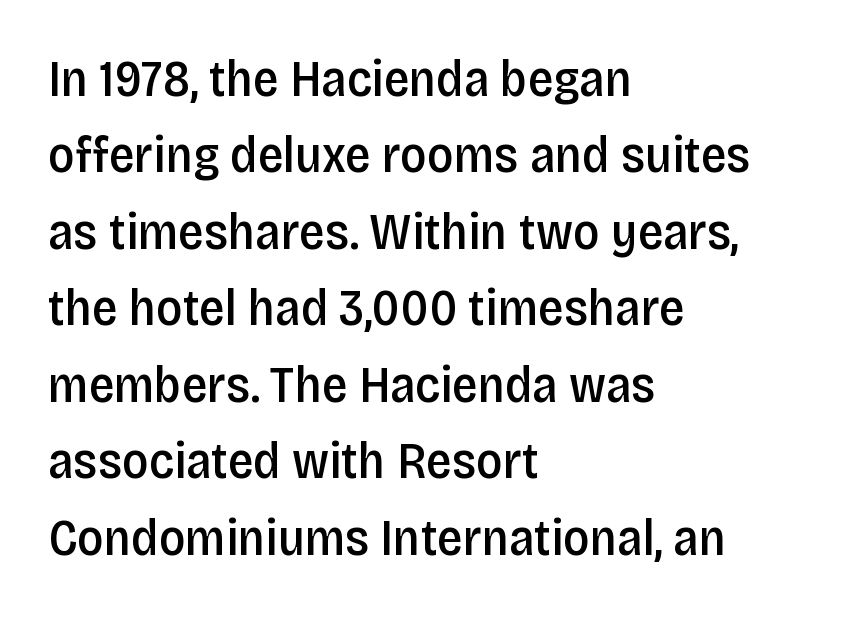
{"serif": "no", "italic": "no", "bold": "semi", "weight": "semibold", "width": "condensed", "stroke_contrast": "low", "x_height": "large", "monospaced": "no", "underline": "no", "align": "left", "line_spacing": "normal", "line_spacing_ratio": 1.5, "letter_spacing": "normal", "letter_spacing_em": 0.0, "glyph_px": 51}
